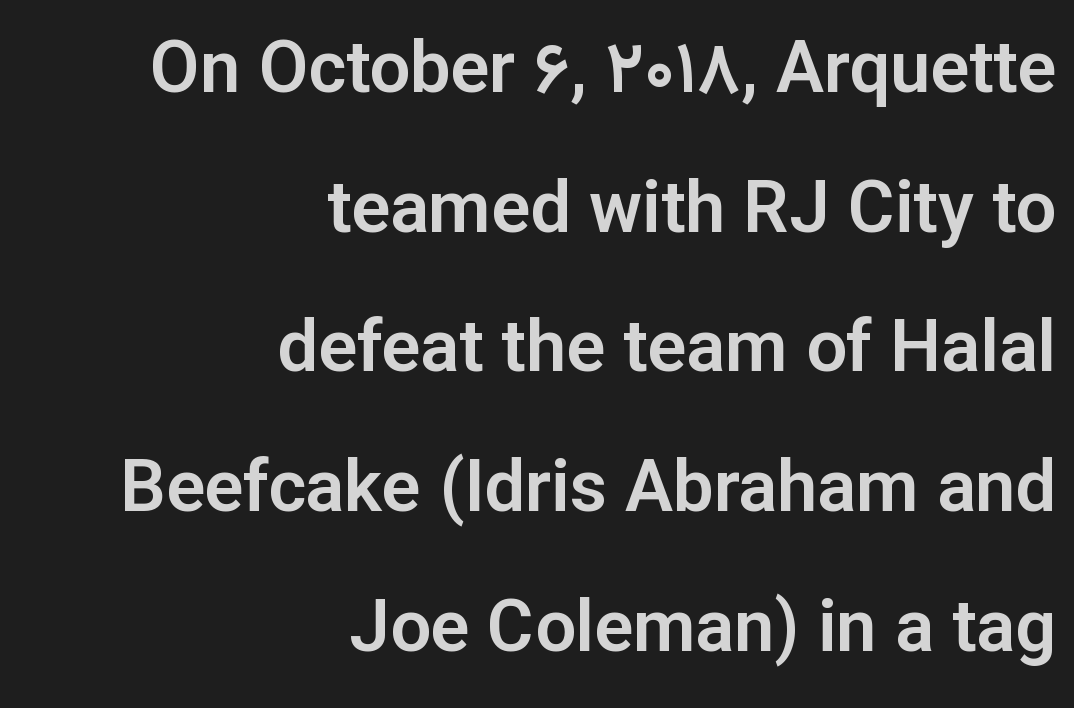
{"serif": "no", "italic": "no", "width": "normal", "stroke_contrast": "low", "x_height": "medium", "monospaced": "no", "underline": "no", "align": "right", "line_spacing": "loose", "line_spacing_ratio": 1.94, "letter_spacing": "normal", "letter_spacing_em": 0.0, "glyph_px": 72}
